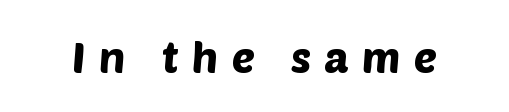
Note: no serifs on the glyphs. Varying glyph widths throughout — classic text-font behaviour. What stands out about the letter spacing? Its width — letters are far apart. Underline: absent.
